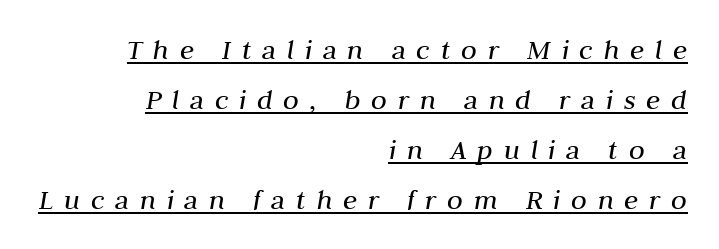
{"italic": "yes", "lean": "right", "slant_degrees": 10, "bold": "no", "weight": "regular", "width": "normal", "stroke_contrast": "medium", "x_height": "medium", "monospaced": "no", "underline": "yes", "align": "right", "line_spacing_ratio": 1.72, "letter_spacing": "wide", "letter_spacing_em": 0.37, "glyph_px": 29}
